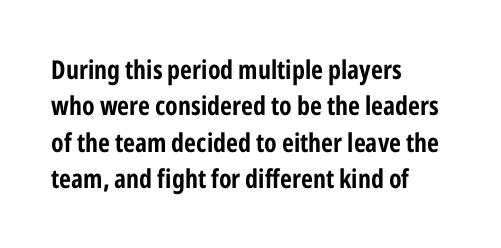
Q: Is the text bold? A: Yes.
Q: Is the text italic (slanted)? A: No, it is upright.
Q: Is the text underlined? A: No.
Q: How is the paragraph aligned? A: Left-aligned.
Q: Is the spacing between letters normal or unusually wide? A: Normal.
Q: Is the spacing between lines tight, normal or loose? A: Normal.
